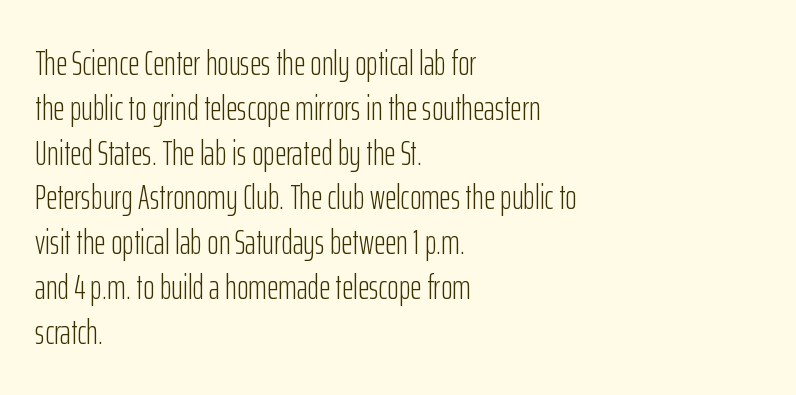
The image shows 35 px light, condensed sans-serif type, upright; set left-aligned, normal line spacing (1.28x), normal letter spacing, not underlined; low stroke contrast and a medium x-height.
